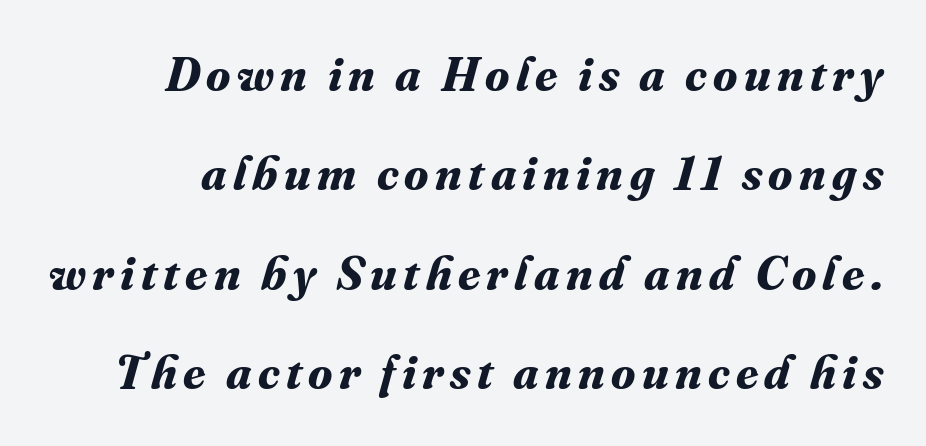
{"serif": "yes", "italic": "yes", "lean": "right", "slant_degrees": 16, "bold": "yes", "weight": "bold", "width": "normal", "stroke_contrast": "medium", "x_height": "small", "monospaced": "no", "underline": "no", "line_spacing": "loose", "line_spacing_ratio": 2.03, "glyph_px": 49}
